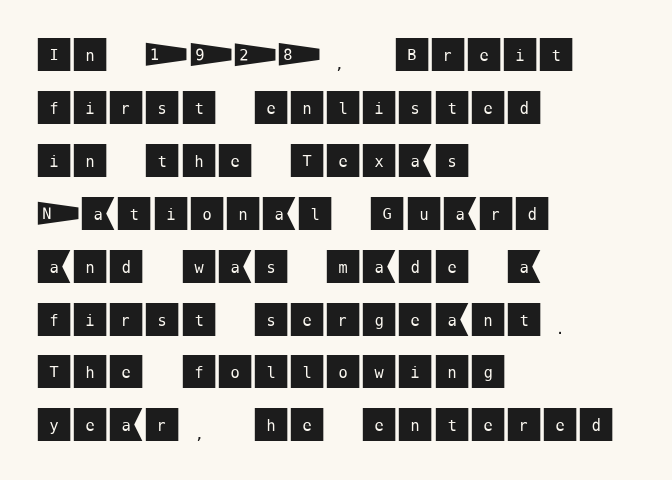
The letterforms sit shoulder to shoulder at normal distance. Does the leading feel generous? No, just average. The foot of each line stays bare and open. Ordinary non-slanted type is in use. This is sans-serif lettering, the kind often seen on screens and signage. A student would call this left alignment; a typographer would say flush left, rag right.
